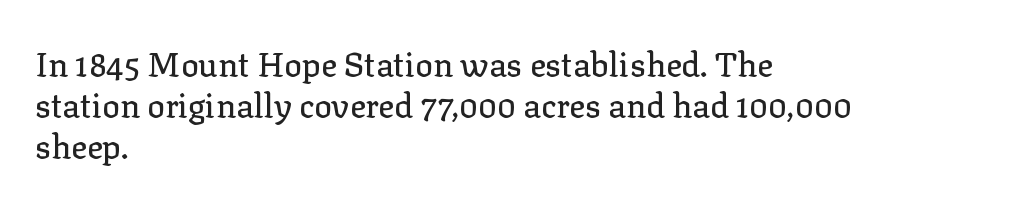
The face used here is proportionally spaced, like ordinary book or web type. Underline: absent. The ragged edge is on the right, which tells us the setting is flush left. Unlike italic type, these characters show no tilt at all.
